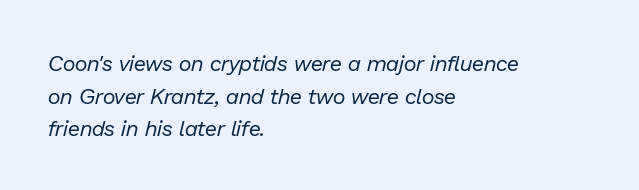
The cut favours lightness, reaching ordinary text weight at its darkest. Vertically, the passage feels balanced, rows spaced as you'd expect. Decoration check: the copy has no underline. A typesetter would mark this as italic. Teacher's note: observe the even left margin — that is flush-left alignment. The rendering keeps characters at their native spacing.
